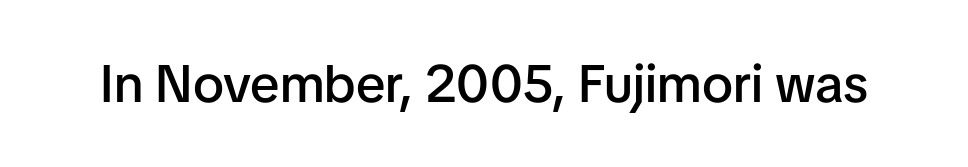
Nope, no serifs anywhere on these letters. Students, note that the glyphs here touch the page at normal intervals. The specimen reads as upright at a glance. Do the characters align in a grid? No, the font is proportional. Underline: absent.
